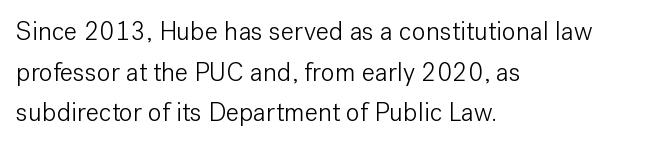
The zone under the glyphs is completely vacant. Letters have the restrained weight of plain body copy at most. Line beginnings align vertically; line endings do not. The gaps between neighbouring characters are ordinary and unremarkable.
